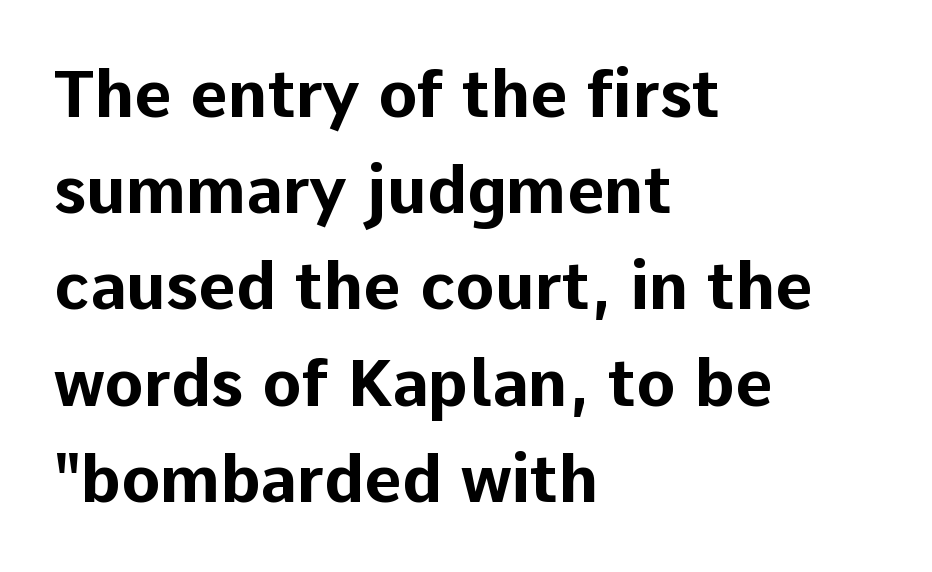
The image shows 65 px bold sans-serif type, upright; set left-aligned, normal line spacing (1.48x), normal letter spacing, not underlined; low stroke contrast and a medium x-height.
